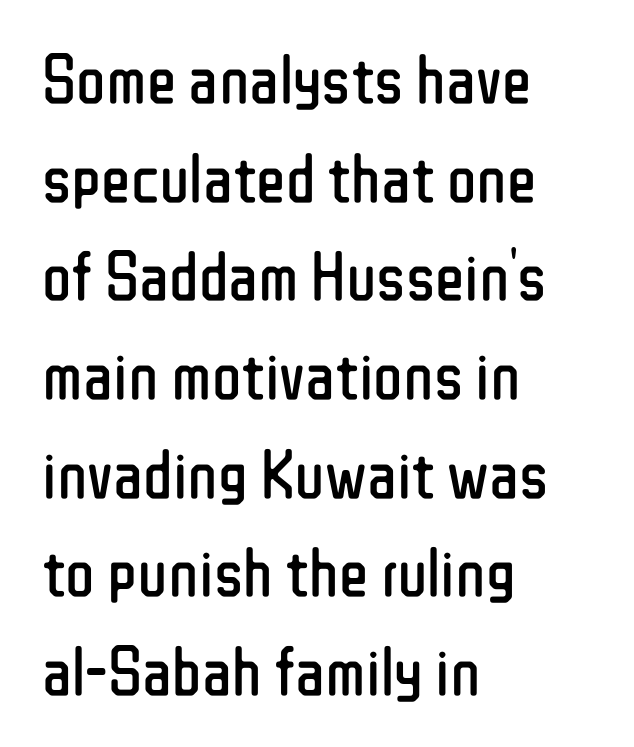
The image shows 69 px regular-weight, condensed sans-serif type, upright; set left-aligned, normal line spacing (1.43x), normal letter spacing, not underlined; low stroke contrast and a medium x-height.
